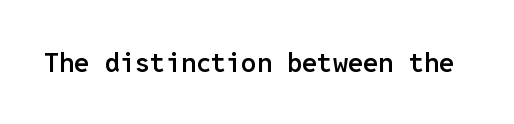
{"italic": "no", "bold": "semi", "underline": "no", "letter_spacing": "normal", "letter_spacing_em": 0.0, "glyph_px": 27}
